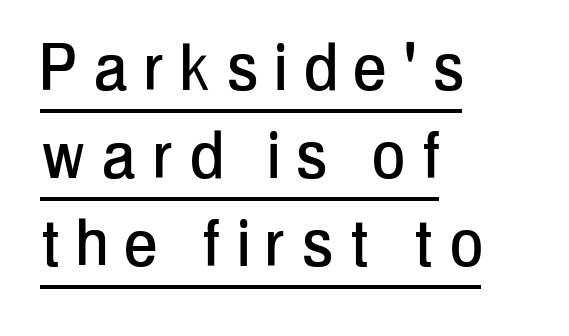
The image shows 78 px condensed sans-serif type, upright; set left-aligned, tight line spacing (1.13x), unusually wide letter spacing (+0.23 em), underlined; low stroke contrast and a medium x-height.
